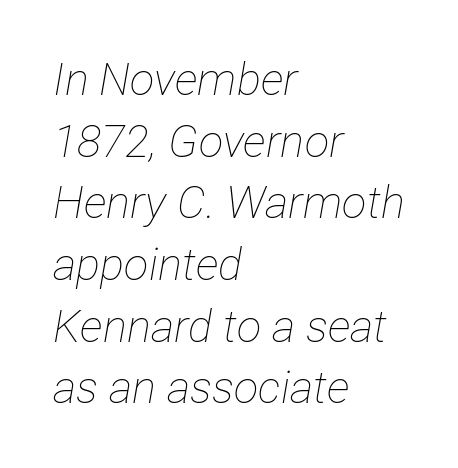
Q: Is the text bold? A: No.
Q: Is the text italic (slanted)? A: Yes, it leans right by about 12 degrees.
Q: Is the text underlined? A: No.
Q: How is the paragraph aligned? A: Left-aligned.
Q: Is the spacing between letters normal or unusually wide? A: Normal.
Q: Is the spacing between lines tight, normal or loose? A: Normal.
Q: Width (condensed, normal, or wide)? A: Condensed.
Q: Stroke contrast? A: Low.
Q: x-height? A: Medium.
Q: Monospaced? A: No.
